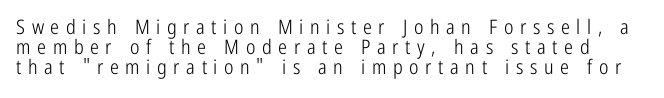
The font sits on the lighter half of the weight spectrum, regular included. Characters remain perfectly vertical along every line. One glance says dense: line gaps are narrower than usual. Observe the wide spacing: letters keep a clear distance from each other. The space beneath each line is pristine and unruled.
